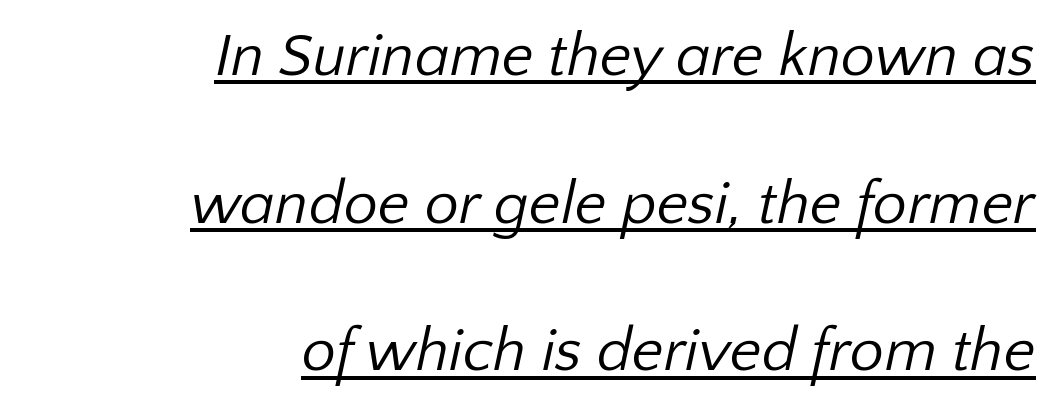
{"serif": "no", "bold": "no", "weight": "regular", "width": "normal", "stroke_contrast": "low", "x_height": "medium", "monospaced": "no", "underline": "yes", "align": "right", "line_spacing": "loose", "line_spacing_ratio": 2.42, "letter_spacing": "normal", "letter_spacing_em": 0.0, "glyph_px": 61}
